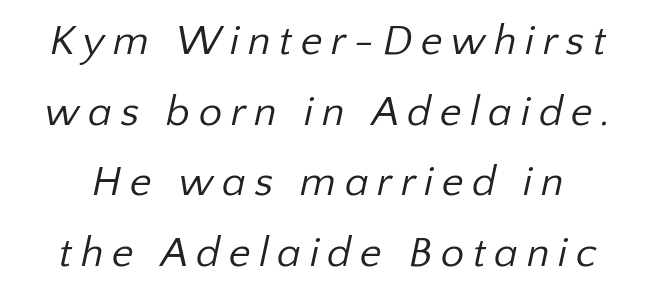
{"serif": "no", "bold": "no", "weight": "regular", "width": "normal", "stroke_contrast": "low", "x_height": "medium", "monospaced": "no", "underline": "no", "line_spacing": "normal", "line_spacing_ratio": 1.68, "letter_spacing": "wide", "letter_spacing_em": 0.2, "glyph_px": 42}
